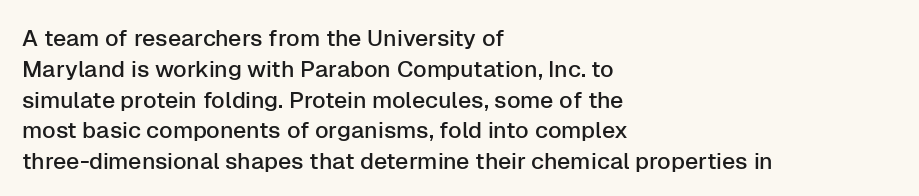
{"italic": "no", "underline": "no", "align": "left", "line_spacing": "normal", "line_spacing_ratio": 1.34, "letter_spacing": "normal", "letter_spacing_em": 0.0, "glyph_px": 23}
